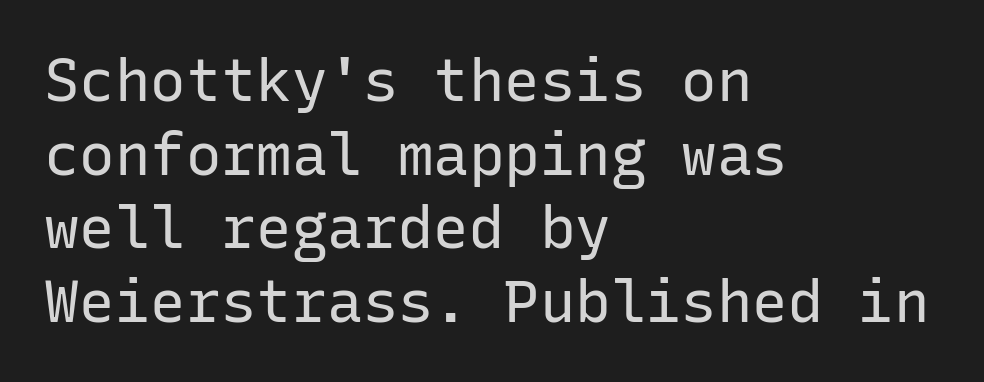
The image shows 59 px regular-weight sans-serif type, upright, monospaced; set left-aligned, normal line spacing (1.25x), normal letter spacing, not underlined; low stroke contrast and a medium x-height.
